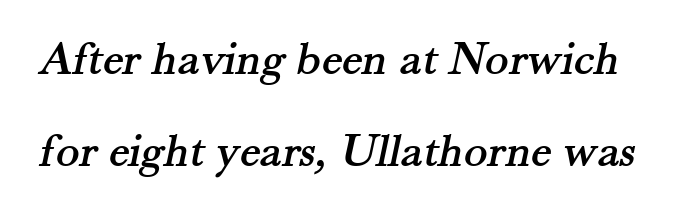
The image shows 49 px serif type; set line spacing 1.88x, normal letter spacing, not underlined; medium stroke contrast and a small x-height.
